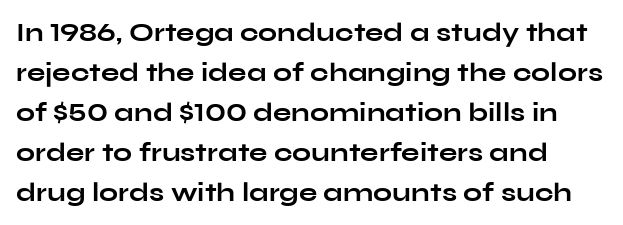
Q: Is the text bold? A: Yes.
Q: Is the text italic (slanted)? A: No, it is upright.
Q: Is the text underlined? A: No.
Q: How is the paragraph aligned? A: Left-aligned.
Q: Is the spacing between letters normal or unusually wide? A: Normal.
Q: Is the spacing between lines tight, normal or loose? A: Normal.
